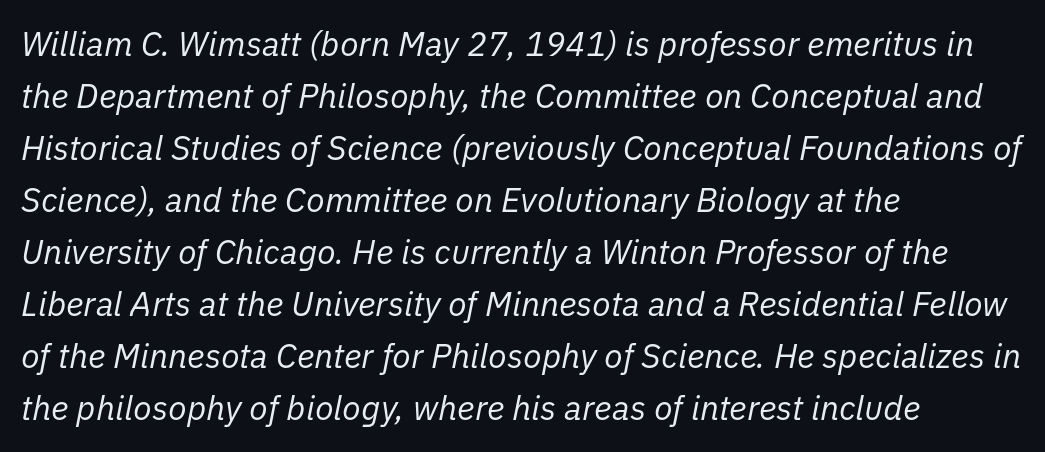
The image shows 34 px regular-weight type, italic (leaning right); set left-aligned, normal line spacing (1.53x), normal letter spacing, not underlined; low stroke contrast and a medium x-height.
